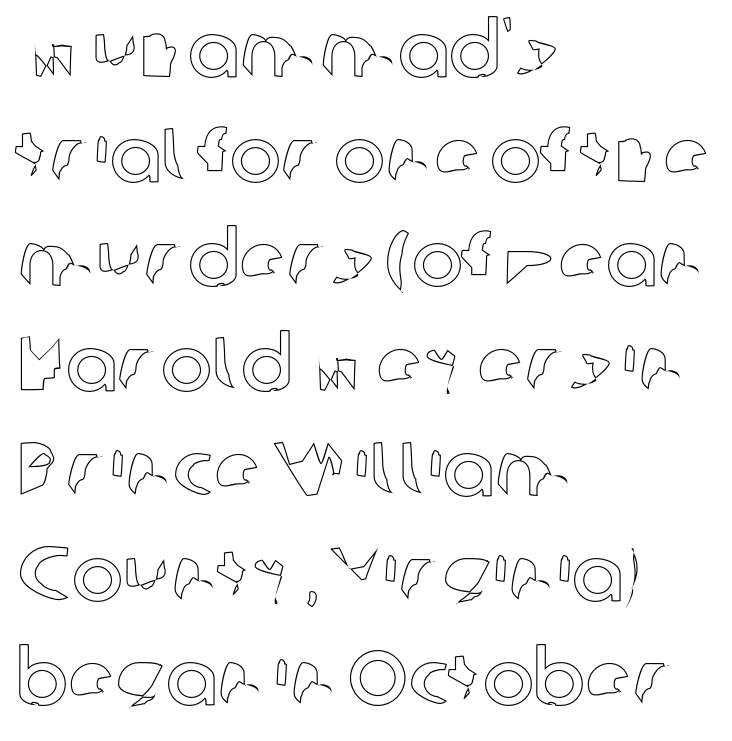
This block has exactly the height ordinary leading produces. A typesetter would call this zero additional tracking. Horizontally, the lines are justified to the leading edge only. Proportional: the letters do not fall into vertical columns.
